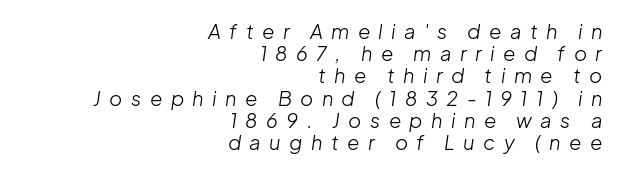
The space directly below the letters is spotless. Notice how descenders almost collide with the ascenders below — that's tight leading. Caption: face not bold, strokes unweighted. Inter-character spacing is expanded well beyond the font's built-in metrics. Rendered with sloped, italic letterforms.
